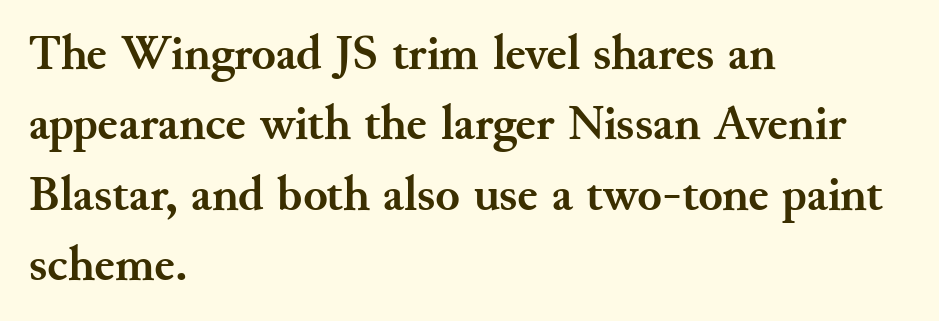
In terms of letterform style, serifs are clearly present. Reading down the column, the eye jumps a familiar distance to each next line. Each letter keeps its own natural width here, so spacing adapts to shape. Nobody touched the tracking dial on this one.
